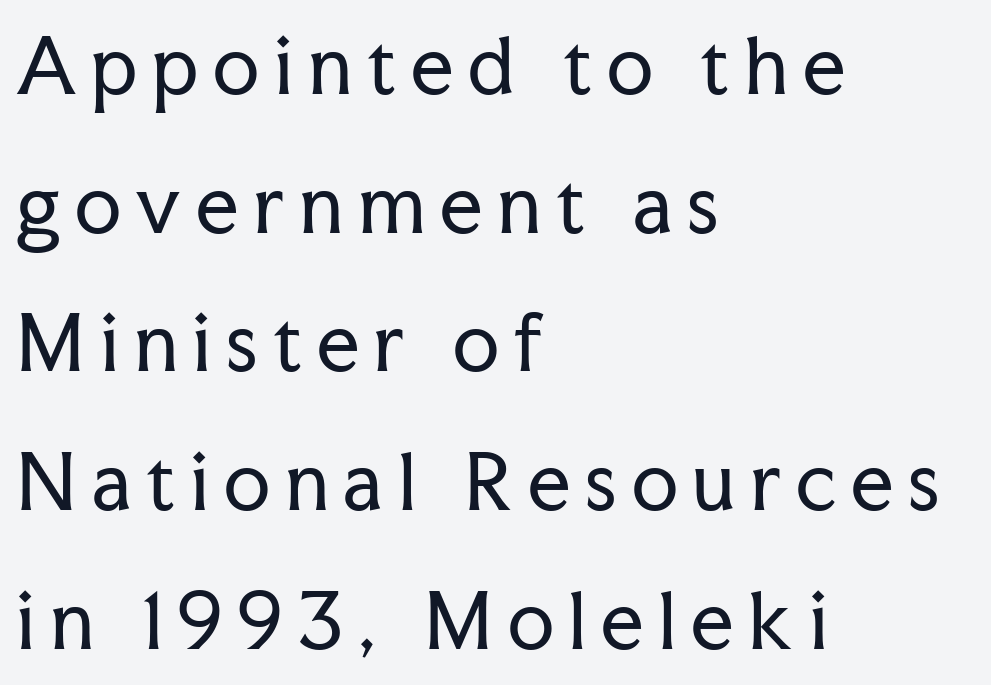
Q: Is the text bold? A: No.
Q: Is the text italic (slanted)? A: No, it is upright.
Q: Is the typeface a serif or a sans-serif typeface? A: Serif.
Q: Is the text underlined? A: No.
Q: How is the paragraph aligned? A: Left-aligned.
Q: Is the spacing between letters normal or unusually wide? A: Unusually wide.
Q: Width (condensed, normal, or wide)? A: Normal.
Q: Stroke contrast? A: Low.
Q: x-height? A: Medium.
Q: Monospaced? A: No.
